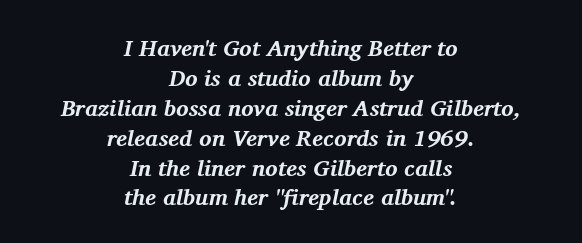
You'd pick this weight for a headline — it's a proper bold. Characters are canted at an angle relative to the baseline's perpendicular. Interline gaps are of average width in this sample. Teacher's note: observe the equal gaps on both sides — that is centered alignment. Students, note that the glyphs here touch the page at normal intervals.
